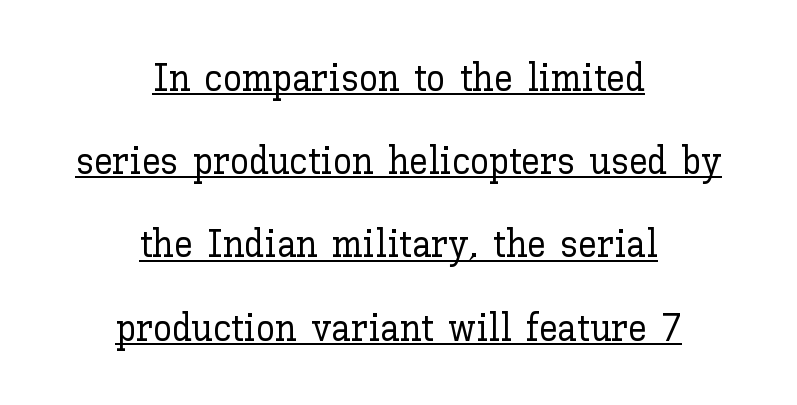
The image shows 38 px text type, upright; set centered, loose line spacing (2.19x), normal letter spacing, underlined; low stroke contrast and a medium x-height.
